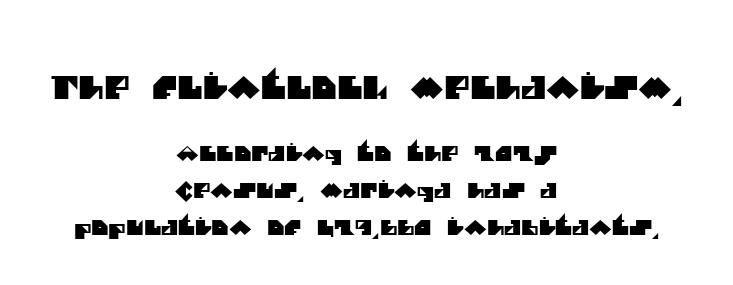
Q: Is the typeface a serif or a sans-serif typeface? A: Sans-serif.
Q: Is the text underlined? A: No.
Q: How is the paragraph aligned? A: Centered.
Q: Is the spacing between letters normal or unusually wide? A: Normal.
Q: Which block of text is set in a larger size, the first (top) or the second (bottom)? A: The first (top) one.
Q: Width (condensed, normal, or wide)? A: Normal.
Q: Stroke contrast? A: Medium.
Q: x-height? A: Large.
Q: Monospaced? A: No.
